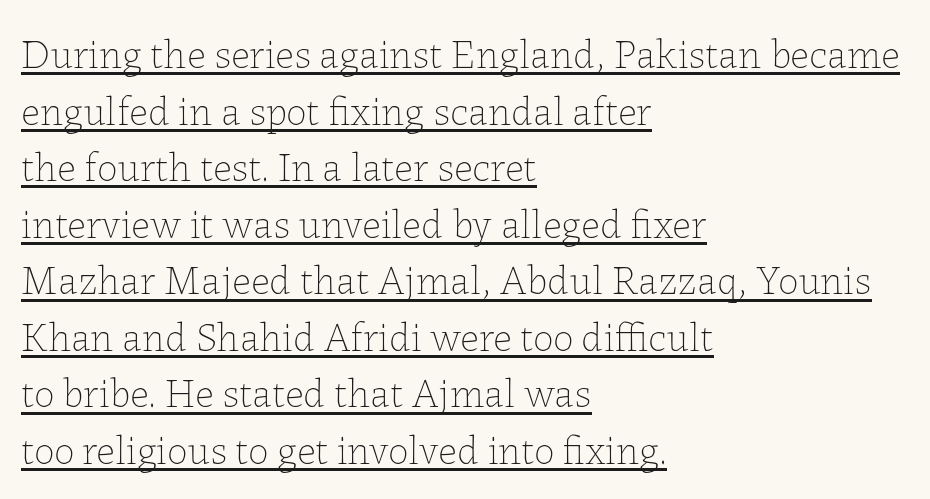
{"italic": "no", "bold": "no", "weight": "thin", "width": "normal", "stroke_contrast": "low", "x_height": "medium", "monospaced": "no", "underline": "yes", "align": "left", "line_spacing": "normal", "line_spacing_ratio": 1.38, "letter_spacing": "normal", "letter_spacing_em": 0.0, "glyph_px": 41}
